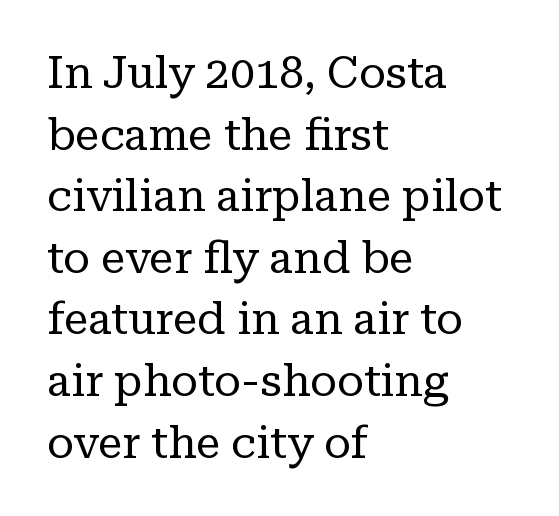
Q: Is the text bold? A: No.
Q: Is the text italic (slanted)? A: No, it is upright.
Q: Is the typeface a serif or a sans-serif typeface? A: Serif.
Q: Is the text underlined? A: No.
Q: How is the paragraph aligned? A: Left-aligned.
Q: Is the spacing between letters normal or unusually wide? A: Normal.
Q: Is the spacing between lines tight, normal or loose? A: Normal.
Q: Width (condensed, normal, or wide)? A: Normal.
Q: Stroke contrast? A: Low.
Q: x-height? A: Medium.
Q: Monospaced? A: No.
